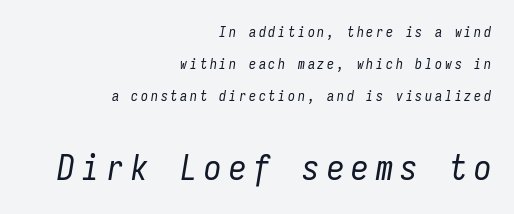
The image shows 35 px regular-weight, condensed type, italic (leaning right), monospaced; set right-aligned, loose line spacing (2.27x), unusually wide letter spacing (+0.2 em), not underlined; the second (bottom) block is 2.5x larger; low stroke contrast and a medium x-height.
